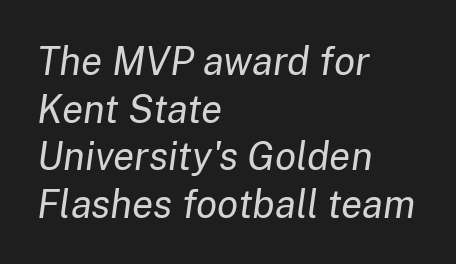
The typesetting does not lean heavy: it is not bold. The passage shown has conventional tracking throughout. The specimen reads as italic at a glance. The space directly below the letters is spotless.
